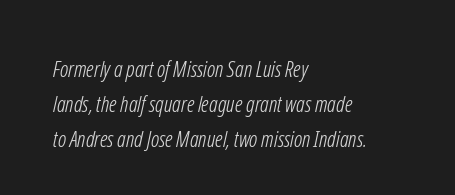
The image shows 22 px text type; set left-aligned, normal line spacing (1.6x), normal letter spacing, not underlined.
